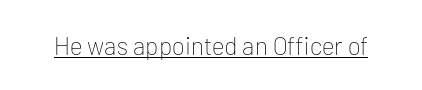
{"italic": "no", "bold": "no", "underline": "yes", "letter_spacing": "normal", "letter_spacing_em": 0.0, "glyph_px": 25}
